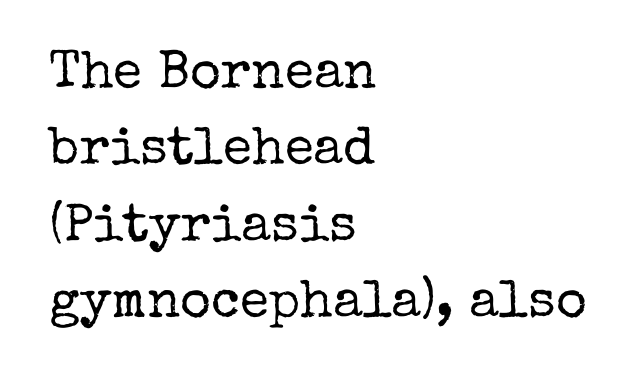
Q: Is the text bold? A: No.
Q: Is the text italic (slanted)? A: No, it is upright.
Q: Is the typeface a serif or a sans-serif typeface? A: Serif.
Q: Is the text underlined? A: No.
Q: How is the paragraph aligned? A: Left-aligned.
Q: Is the spacing between letters normal or unusually wide? A: Normal.
Q: Is the spacing between lines tight, normal or loose? A: Normal.
Q: Width (condensed, normal, or wide)? A: Normal.
Q: Stroke contrast? A: Low.
Q: x-height? A: Medium.
Q: Monospaced? A: No.
